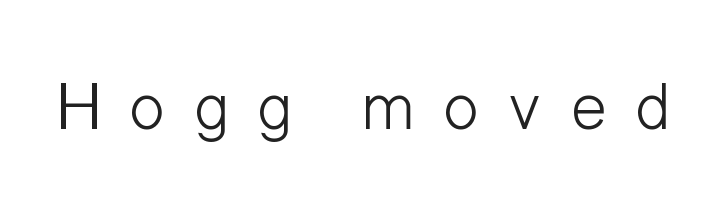
The image shows 68 px light, condensed sans-serif type, upright; set unusually wide letter spacing (+0.41 em), not underlined; low stroke contrast and a medium x-height.
